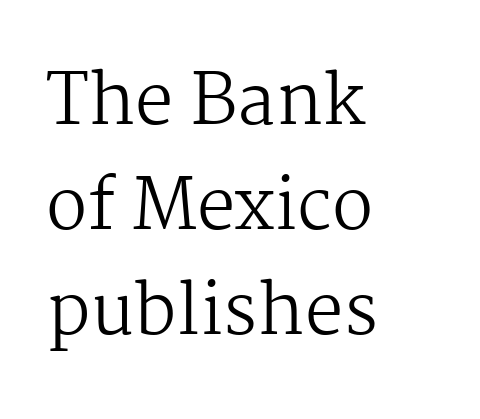
Q: Is the text bold? A: No.
Q: Is the text italic (slanted)? A: No, it is upright.
Q: Is the typeface a serif or a sans-serif typeface? A: Serif.
Q: Is the text underlined? A: No.
Q: How is the paragraph aligned? A: Left-aligned.
Q: Is the spacing between letters normal or unusually wide? A: Normal.
Q: Is the spacing between lines tight, normal or loose? A: Normal.
Q: Width (condensed, normal, or wide)? A: Normal.
Q: Stroke contrast? A: Medium.
Q: x-height? A: Medium.
Q: Monospaced? A: No.
